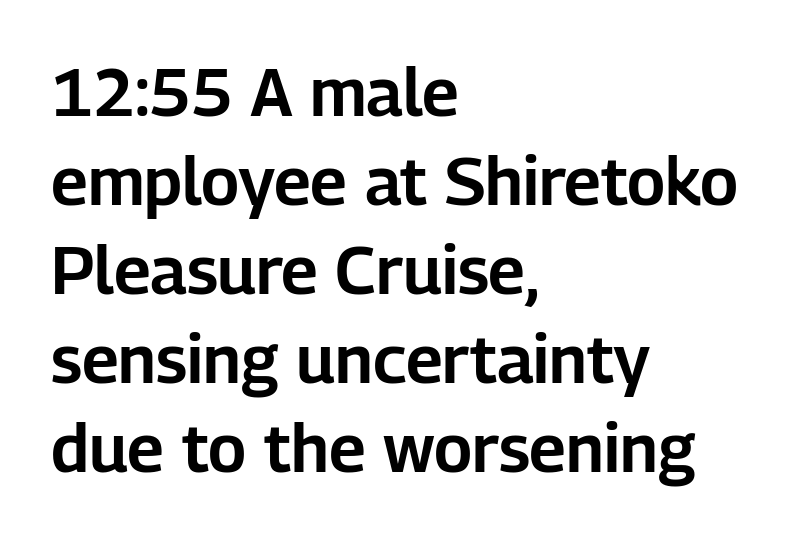
The image shows 67 px sans-serif type, upright; set left-aligned, normal line spacing (1.33x), normal letter spacing, not underlined; low stroke contrast and a medium x-height.
